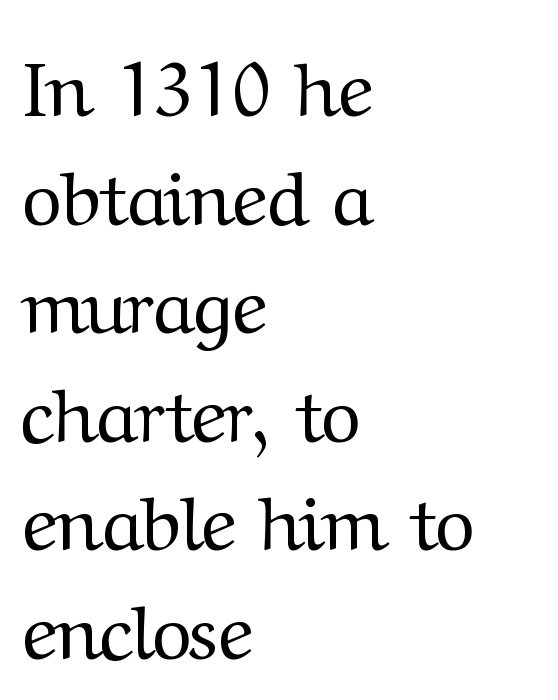
A typesetter would call this proportional, since set widths differ per character. The space directly below the letters is spotless. Compared with a centered layout, this one pins lines to the left instead. Unlike a clean sans, this face finishes its strokes with serifs. Do the letters lean? They stand straight.
